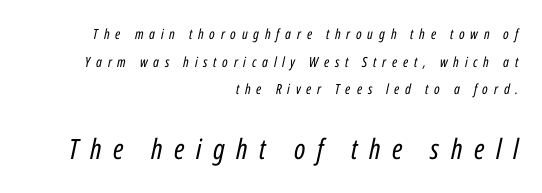
Q: Is the text bold? A: No.
Q: Is the text italic (slanted)? A: Yes, it leans right by about 12 degrees.
Q: Is the text underlined? A: No.
Q: How is the paragraph aligned? A: Right-aligned.
Q: Is the spacing between letters normal or unusually wide? A: Unusually wide.
Q: Is the spacing between lines tight, normal or loose? A: Loose.
Q: Which block of text is set in a larger size, the first (top) or the second (bottom)? A: The second (bottom) one.
Q: Width (condensed, normal, or wide)? A: Condensed.
Q: Stroke contrast? A: Low.
Q: x-height? A: Medium.
Q: Monospaced? A: No.
